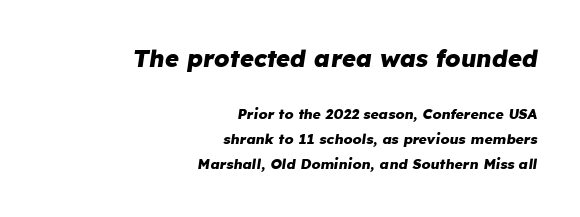
Horizontal alignment here is rightward, an uncommon choice for prose. Does the lettering tilt? It does — this is italic. The area under the type is left untouched. Typographic density is high because the face is bold. The rendering keeps characters at their native spacing. Reading top to bottom, the characters get smaller at the block break.
